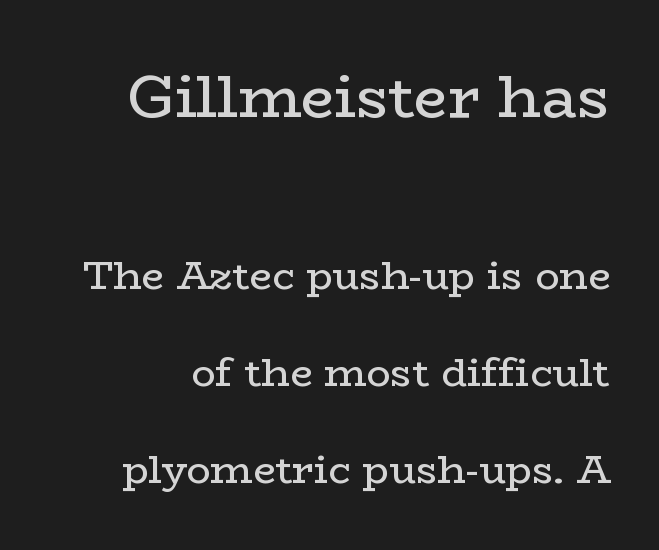
No word sits above an underline. Small tapered or slab feet sit at the stroke ends, so this counts as serif. Unbolded letterforms with no extra heft. These lines are rendered in a variable-pitch font. Each new line begins a long way beneath the previous one.
